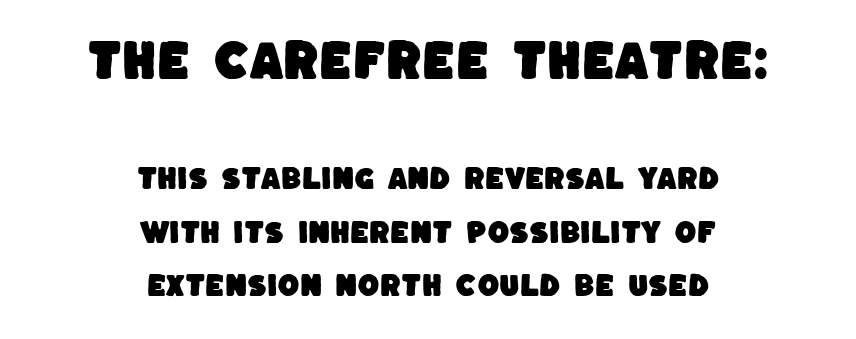
Bare-footed words on every line. Character widths vary here, with narrow letters taking less room than wide ones. Which margin do the lines hug? Neither — every line sits in the middle. Loosely led — the rows are spread out.
